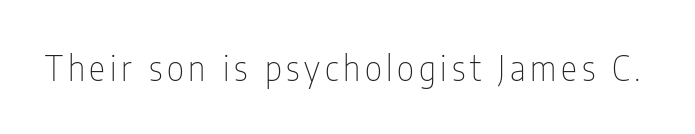
Q: Is the text bold? A: No.
Q: Is the text italic (slanted)? A: No, it is upright.
Q: Is the typeface a serif or a sans-serif typeface? A: Sans-serif.
Q: Is the text underlined? A: No.
Q: Width (condensed, normal, or wide)? A: Condensed.
Q: Stroke contrast? A: Low.
Q: x-height? A: Medium.
Q: Monospaced? A: No.
